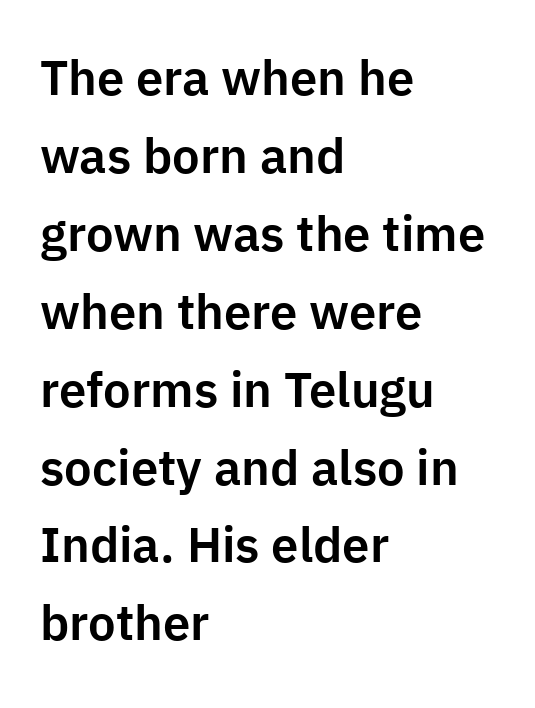
This is sans-serif lettering, the kind often seen on screens and signage. Nobody drew a line under any word here. Rendered with straight, roman letterforms. Each word holds together tightly as a unit, with standard inter-letter gaps. You could not count columns in this text — the font is proportionally spaced.
